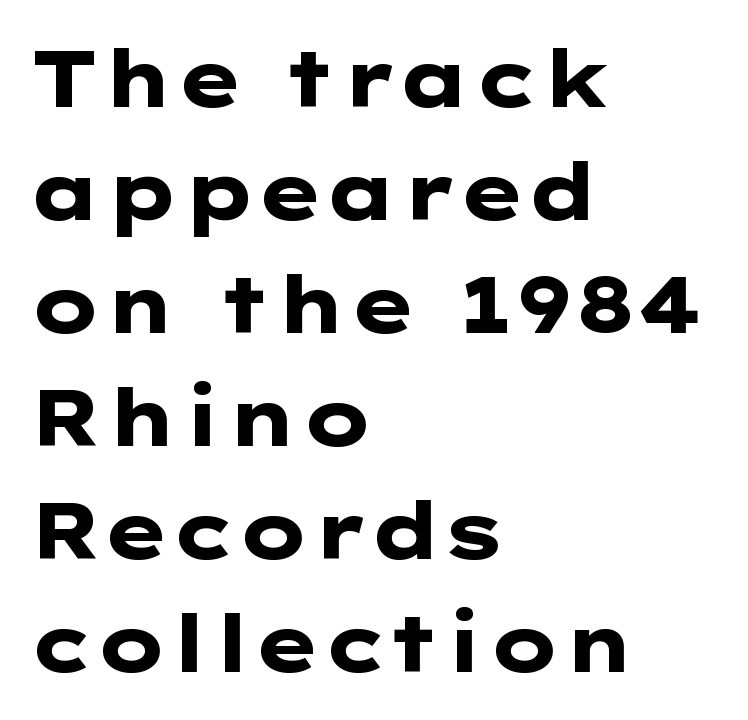
{"serif": "no", "italic": "no", "bold": "yes", "weight": "heavy", "width": "wide", "stroke_contrast": "low", "x_height": "medium", "underline": "no", "align": "left", "line_spacing": "normal", "line_spacing_ratio": 1.43, "letter_spacing": "normal", "letter_spacing_em": 0.0, "glyph_px": 79}
